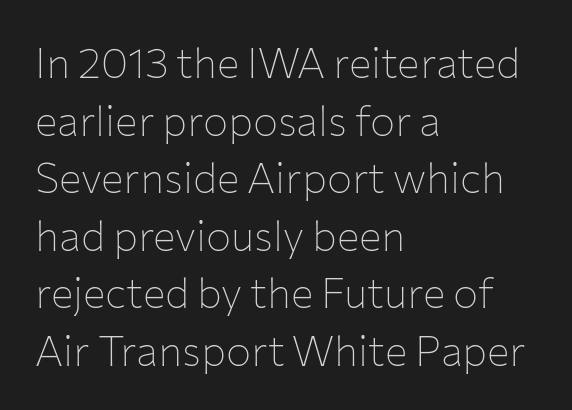
Q: Is the text bold? A: No.
Q: Is the text italic (slanted)? A: No, it is upright.
Q: Is the typeface a serif or a sans-serif typeface? A: Sans-serif.
Q: Is the text underlined? A: No.
Q: How is the paragraph aligned? A: Left-aligned.
Q: Is the spacing between letters normal or unusually wide? A: Normal.
Q: Is the spacing between lines tight, normal or loose? A: Normal.
Q: Width (condensed, normal, or wide)? A: Normal.
Q: Stroke contrast? A: Low.
Q: x-height? A: Medium.
Q: Monospaced? A: No.
